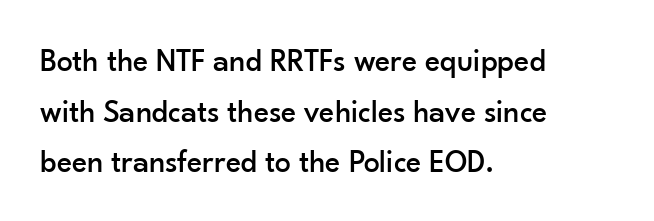
{"serif": "no", "italic": "no", "width": "normal", "stroke_contrast": "low", "x_height": "small", "monospaced": "no", "underline": "no", "align": "left", "line_spacing": "normal", "line_spacing_ratio": 1.58, "letter_spacing": "normal", "letter_spacing_em": 0.0, "glyph_px": 32}
